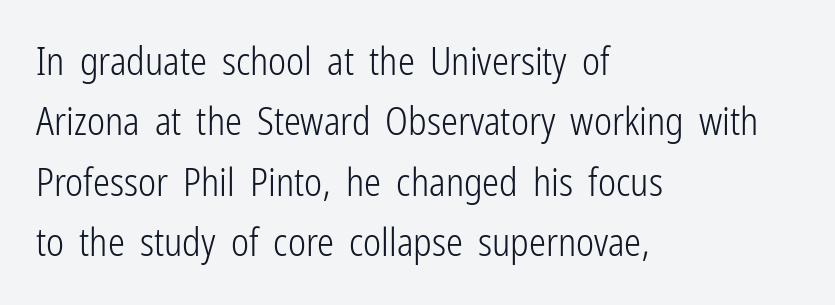
{"serif": "no", "italic": "no", "bold": "no", "weight": "light", "width": "condensed", "stroke_contrast": "low", "x_height": "medium", "monospaced": "no", "underline": "no", "align": "left", "line_spacing": "normal", "line_spacing_ratio": 1.59, "letter_spacing": "normal", "letter_spacing_em": 0.0, "glyph_px": 38}
